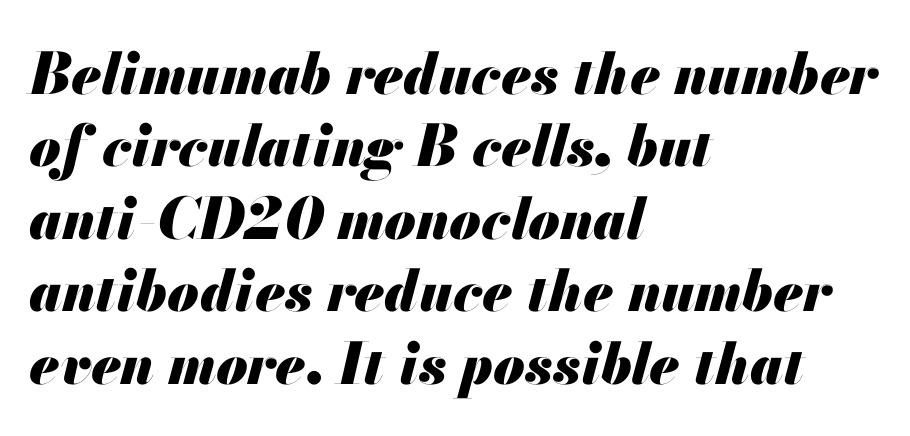
Proportional: the letters do not fall into vertical columns. This sample keeps an unexceptional amount of space between lines. These lines were composed using italics. Look at the stroke-to-counter ratio: heavy, a bold. The paragraph has a hard left edge and a soft right edge.
